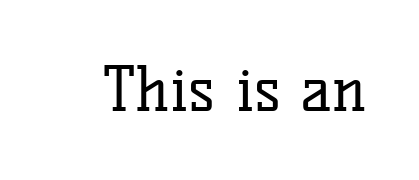
Letterform terminals end in serifs throughout the passage. No chunkiness to these letters — they're not bold. Characters remain perfectly vertical along every line. Characters follow at the spacing the type designer built in. Think of a printed novel: that variable character pitch is what you see here.
